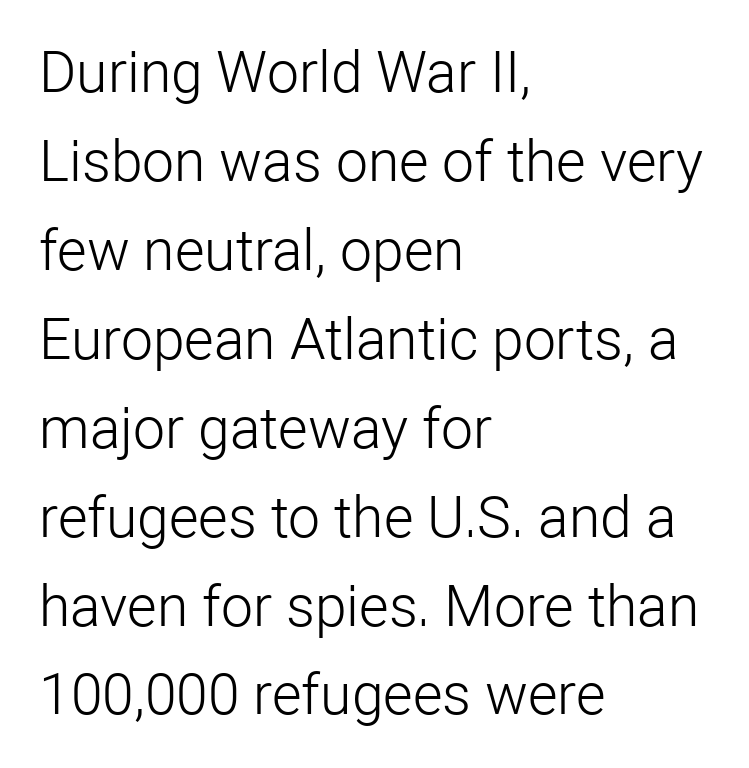
Q: Is the text bold? A: No.
Q: Is the text italic (slanted)? A: No, it is upright.
Q: Is the typeface a serif or a sans-serif typeface? A: Sans-serif.
Q: Is the text underlined? A: No.
Q: How is the paragraph aligned? A: Left-aligned.
Q: Is the spacing between letters normal or unusually wide? A: Normal.
Q: Is the spacing between lines tight, normal or loose? A: Normal.
Q: Width (condensed, normal, or wide)? A: Normal.
Q: Stroke contrast? A: Low.
Q: x-height? A: Medium.
Q: Monospaced? A: No.
